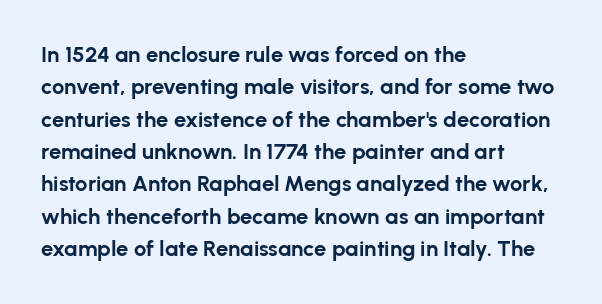
Q: Is the text bold? A: Yes.
Q: Is the text italic (slanted)? A: No, it is upright.
Q: Is the text underlined? A: No.
Q: How is the paragraph aligned? A: Left-aligned.
Q: Is the spacing between letters normal or unusually wide? A: Normal.
Q: Is the spacing between lines tight, normal or loose? A: Normal.
